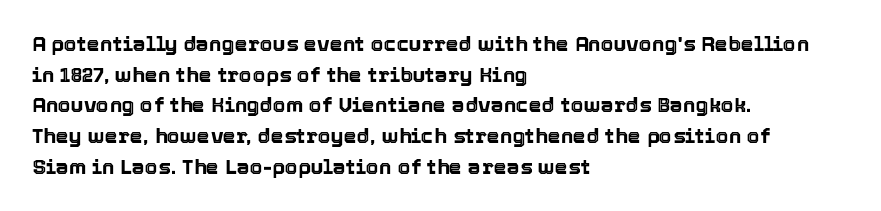
The image shows 21 px text type, upright; set left-aligned, normal line spacing (1.46x), normal letter spacing, not underlined.
